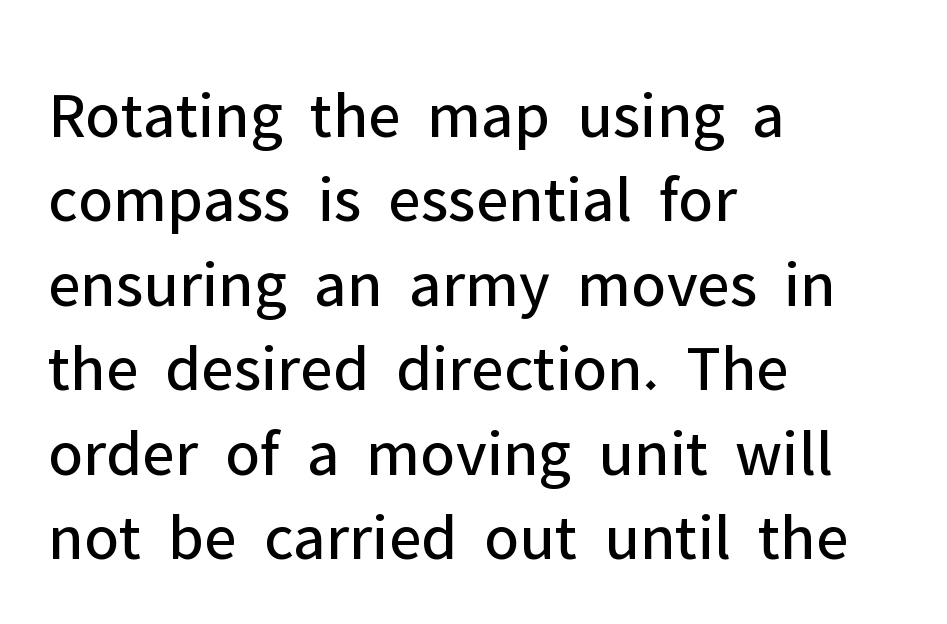
Q: Is the text bold? A: No.
Q: Is the text italic (slanted)? A: No, it is upright.
Q: Is the typeface a serif or a sans-serif typeface? A: Sans-serif.
Q: Is the text underlined? A: No.
Q: How is the paragraph aligned? A: Left-aligned.
Q: Is the spacing between letters normal or unusually wide? A: Normal.
Q: Is the spacing between lines tight, normal or loose? A: Normal.
Q: Width (condensed, normal, or wide)? A: Normal.
Q: Stroke contrast? A: Low.
Q: x-height? A: Medium.
Q: Monospaced? A: No.
